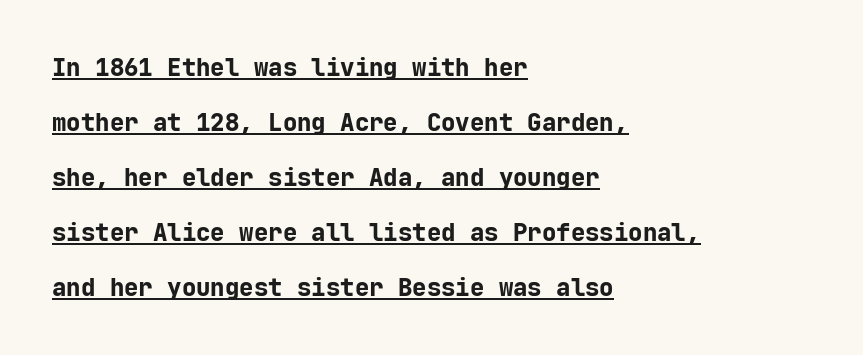
{"italic": "no", "bold": "yes", "underline": "yes", "align": "left", "line_spacing": "loose", "line_spacing_ratio": 2.29, "letter_spacing": "normal", "letter_spacing_em": 0.0, "glyph_px": 24}
